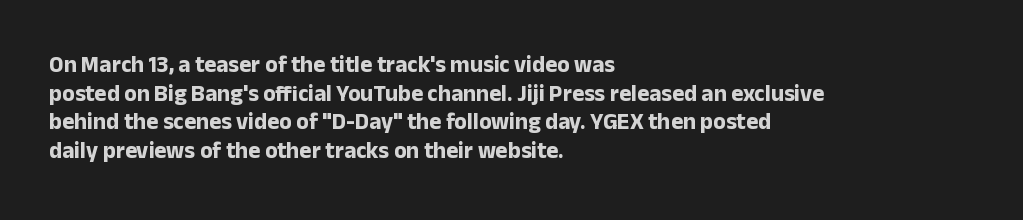
The image shows 23 px bold type, upright; set left-aligned, line spacing 1.24x, normal letter spacing, not underlined.
